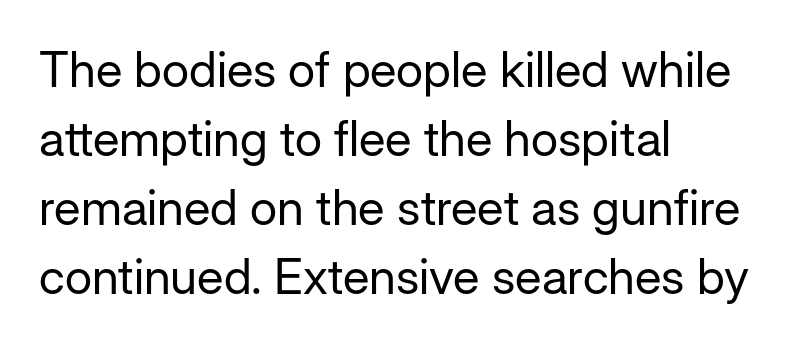
The image shows 49 px regular-weight sans-serif type, upright; set left-aligned, normal line spacing (1.41x), normal letter spacing, not underlined; low stroke contrast and a medium x-height.
